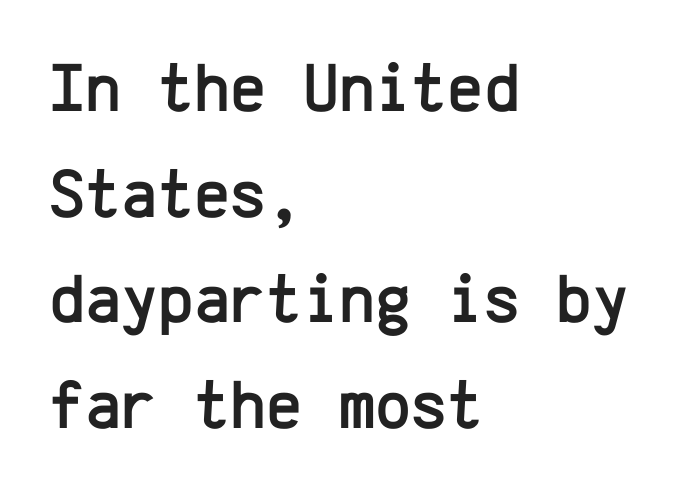
{"serif": "no", "italic": "no", "width": "normal", "stroke_contrast": "low", "x_height": "medium", "monospaced": "yes", "underline": "no", "align": "left", "line_spacing": "normal", "line_spacing_ratio": 1.53, "letter_spacing": "normal", "letter_spacing_em": 0.0, "glyph_px": 69}
